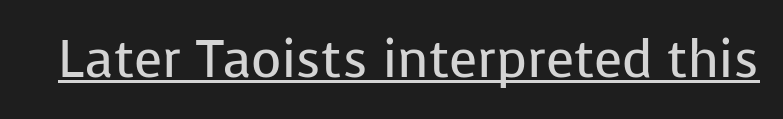
{"serif": "no", "italic": "no", "bold": "no", "weight": "regular", "width": "normal", "stroke_contrast": "low", "x_height": "medium", "monospaced": "no", "underline": "yes", "letter_spacing": "normal", "letter_spacing_em": 0.0, "glyph_px": 52}
